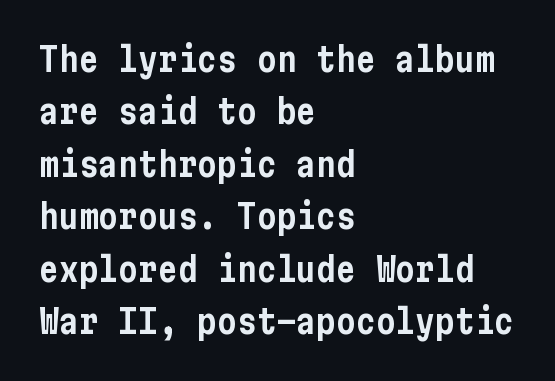
The typeface chosen for these lines omits serifs. Horizontal bands of white between lines are of average thickness. Where is the straight margin? On the left. The specimen reads as upright at a glance. You could call the tracking neutral — neither tight nor loose. Only glyphs here, with clear space below each row.
